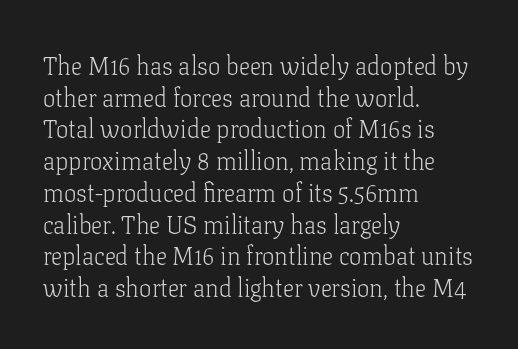
The image shows 25 px text type, upright; set left-aligned, normal line spacing (1.27x), normal letter spacing, not underlined.
